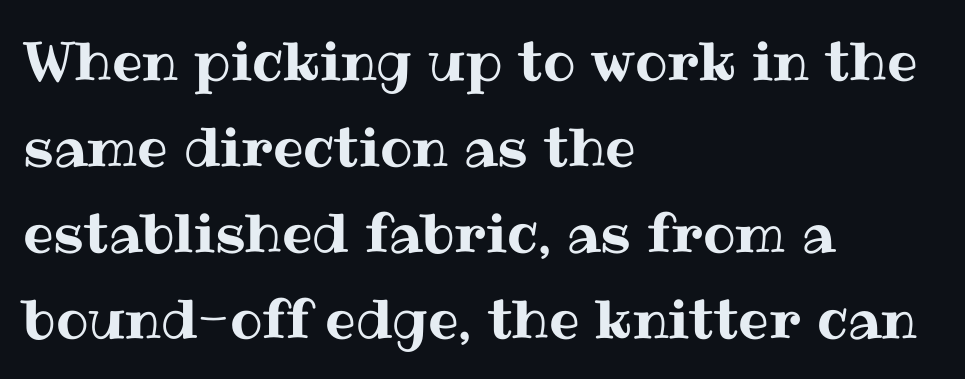
Q: Is the text italic (slanted)? A: No, it is upright.
Q: Is the text underlined? A: No.
Q: How is the paragraph aligned? A: Left-aligned.
Q: Is the spacing between letters normal or unusually wide? A: Normal.
Q: Is the spacing between lines tight, normal or loose? A: Normal.
Q: Width (condensed, normal, or wide)? A: Normal.
Q: Stroke contrast? A: Medium.
Q: x-height? A: Medium.
Q: Monospaced? A: No.
